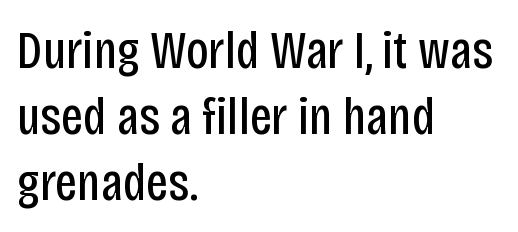
The image shows 54 px regular-weight, condensed sans-serif type, upright; set left-aligned, line spacing 1.22x, normal letter spacing, not underlined; low stroke contrast and a large x-height.
